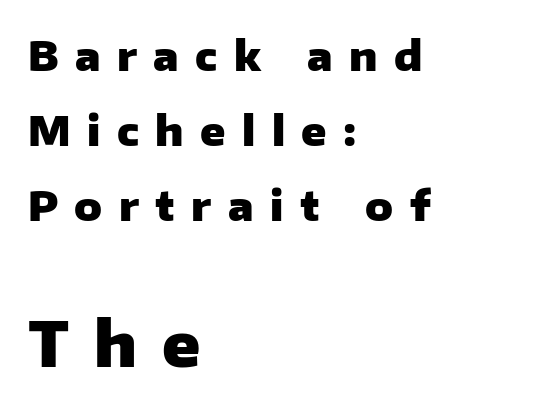
{"serif": "no", "italic": "no", "bold": "yes", "weight": "heavy", "width": "normal", "stroke_contrast": "low", "x_height": "medium", "monospaced": "no", "underline": "no", "align": "left", "line_spacing_ratio": 1.83, "letter_spacing": "wide", "letter_spacing_em": 0.4, "larger_block": "second", "size_ratio": 1.51, "glyph_px": 62}
